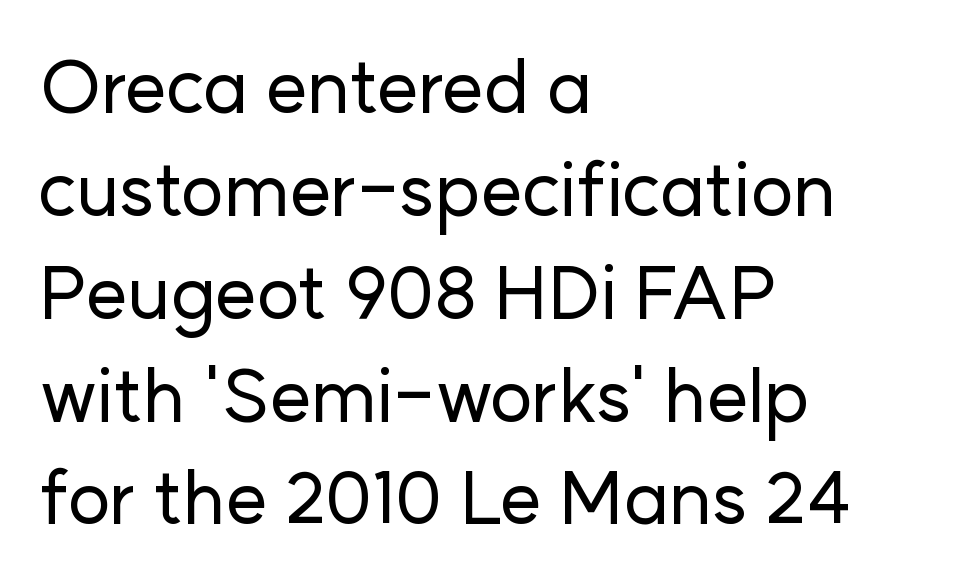
When letters stand straight like this, we call the style roman or upright. All the whitespace from short lines collects on the right. Looks like regular typesetting: each glyph gets only the width it needs. In terms of leading, this rendering sits right in the middle.
